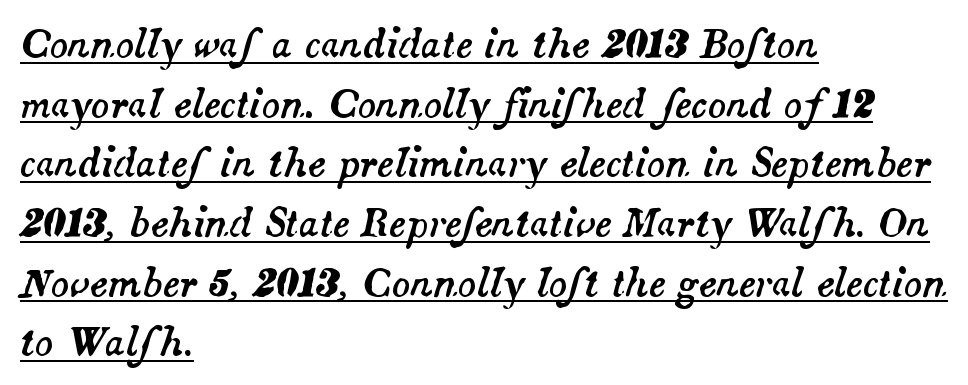
The image shows 38 px text type, italic (leaning right); set left-aligned, normal line spacing (1.57x), normal letter spacing, underlined; medium stroke contrast and a small x-height.
